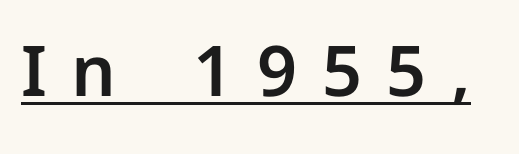
The image shows 70 px sans-serif type, upright; set unusually wide letter spacing (+0.35 em), underlined; low stroke contrast and a medium x-height.
